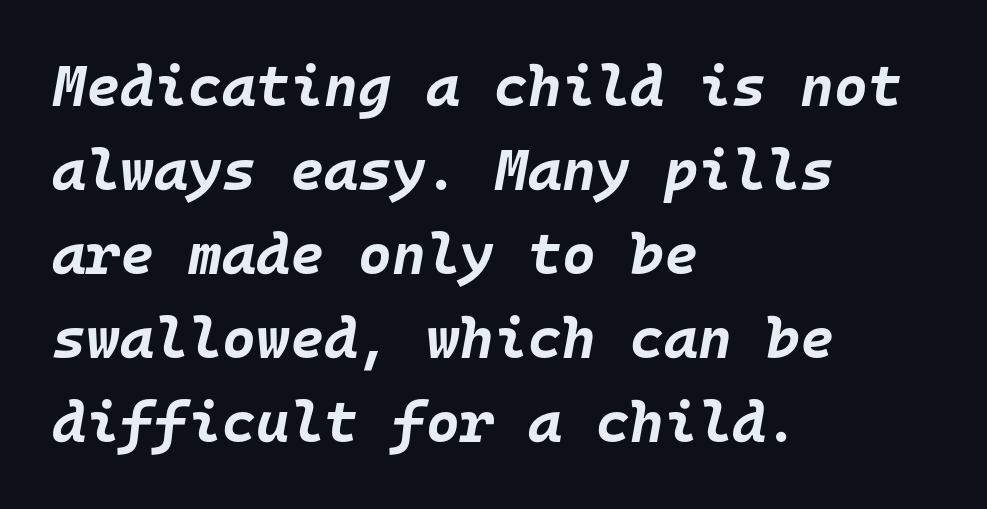
The image shows 58 px bold type, italic (leaning right), monospaced; set left-aligned, normal line spacing (1.45x), normal letter spacing, not underlined; low stroke contrast and a large x-height.
